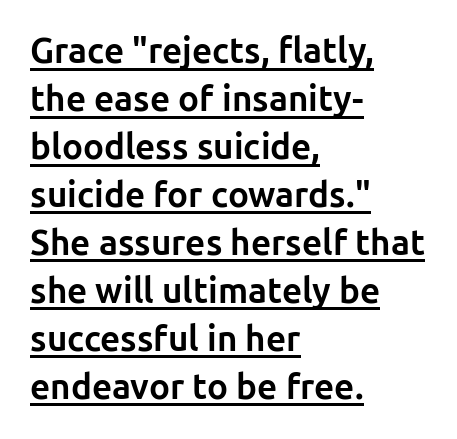
Q: Is the text bold? A: Yes.
Q: Is the text italic (slanted)? A: No, it is upright.
Q: Is the typeface a serif or a sans-serif typeface? A: Sans-serif.
Q: Is the text underlined? A: Yes.
Q: How is the paragraph aligned? A: Left-aligned.
Q: Is the spacing between letters normal or unusually wide? A: Normal.
Q: Is the spacing between lines tight, normal or loose? A: Normal.
Q: Width (condensed, normal, or wide)? A: Normal.
Q: Stroke contrast? A: Low.
Q: x-height? A: Medium.
Q: Monospaced? A: No.
